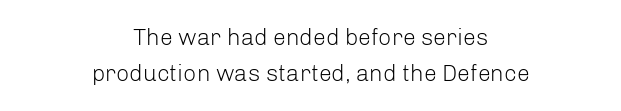
The image shows 23 px text type, upright; set centered, normal line spacing (1.58x), normal letter spacing, not underlined.
